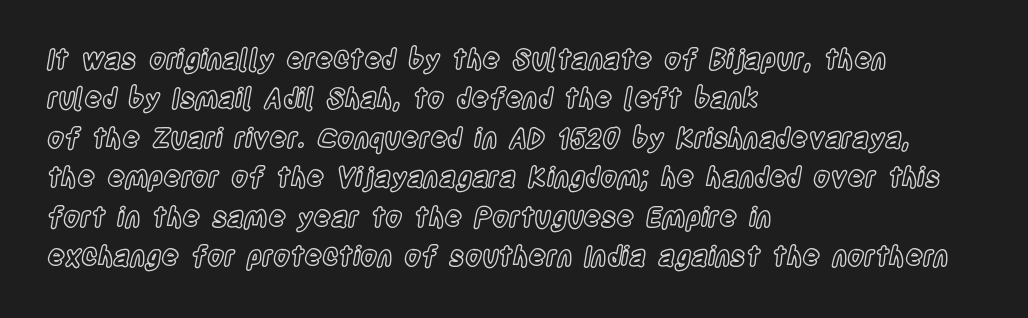
The image shows 27 px text type; set left-aligned, normal line spacing (1.46x), normal letter spacing, not underlined.
